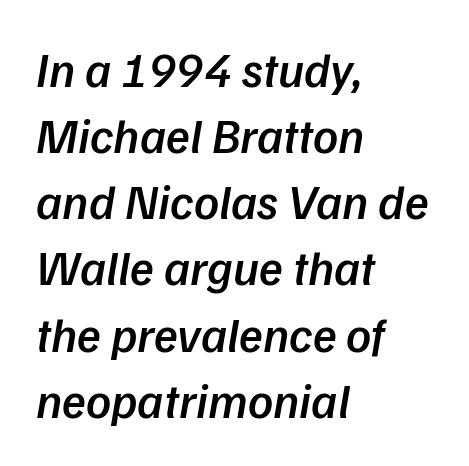
Q: Is the text bold? A: Semi-bold.
Q: Is the typeface a serif or a sans-serif typeface? A: Sans-serif.
Q: Is the text underlined? A: No.
Q: How is the paragraph aligned? A: Left-aligned.
Q: Is the spacing between letters normal or unusually wide? A: Normal.
Q: Is the spacing between lines tight, normal or loose? A: Normal.
Q: Width (condensed, normal, or wide)? A: Normal.
Q: Stroke contrast? A: Low.
Q: x-height? A: Medium.
Q: Monospaced? A: No.
